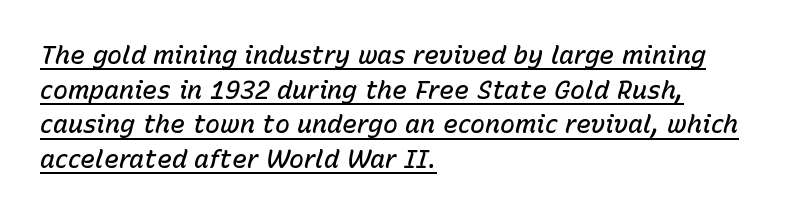
Q: Is the text bold? A: Semi-bold.
Q: Is the text italic (slanted)? A: Yes, it leans right by about 15 degrees.
Q: Is the text underlined? A: Yes.
Q: How is the paragraph aligned? A: Left-aligned.
Q: Is the spacing between letters normal or unusually wide? A: Normal.
Q: Is the spacing between lines tight, normal or loose? A: Normal.
